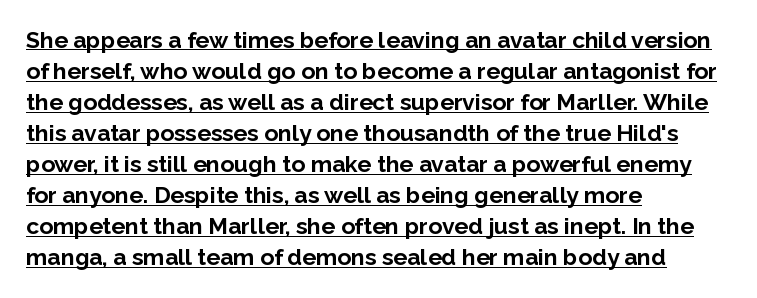
{"italic": "no", "bold": "yes", "underline": "yes", "align": "left", "line_spacing": "normal", "line_spacing_ratio": 1.35, "letter_spacing": "normal", "letter_spacing_em": 0.0, "glyph_px": 23}
